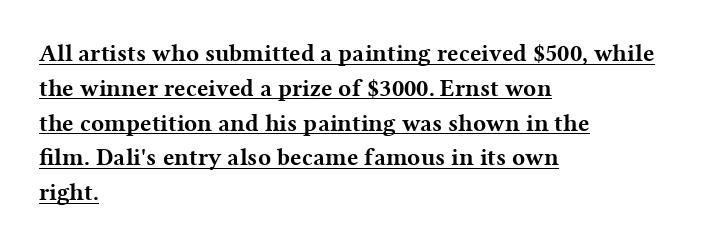
The passage is arranged the way most books set body copy — flush left. Standard letterfit; no display-style spreading of the glyphs. The line-height multiplier appears to be the usual default. Strokes here are thick enough to call this a true bold. It's the straight-up-and-down kind of type. Students, observe the line beneath the letters — that is underlining.
